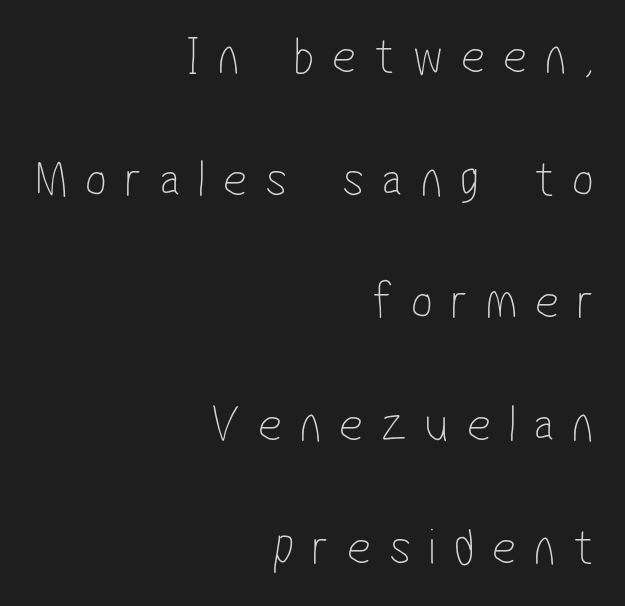
Unmarked baselines from the first word to the last. Examine the stroke ends and you'll find no serifs. Notice how the passage keeps a crisp vertical edge on the right only. Spacing verdict: proportional, widths tailored to each character.
